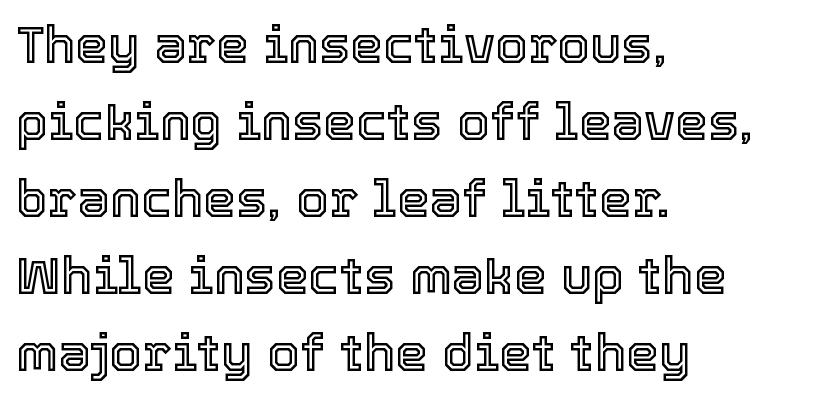
Q: Is the text italic (slanted)? A: No, it is upright.
Q: Is the text underlined? A: No.
Q: How is the paragraph aligned? A: Left-aligned.
Q: Is the spacing between letters normal or unusually wide? A: Normal.
Q: Is the spacing between lines tight, normal or loose? A: Normal.
Q: Width (condensed, normal, or wide)? A: Normal.
Q: x-height? A: Medium.
Q: Monospaced? A: No.
